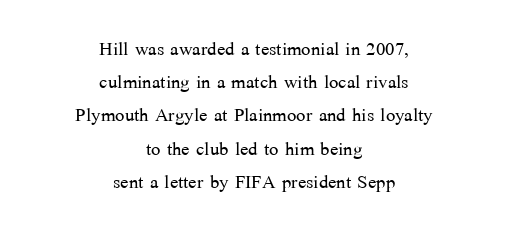
The image shows 25 px text type, upright; set centered, normal line spacing (1.33x), normal letter spacing, not underlined.
